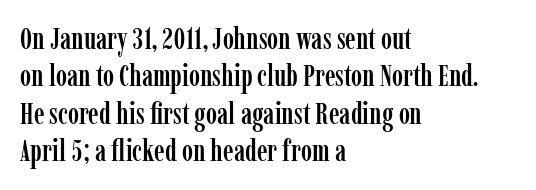
{"serif": "yes", "italic": "no", "width": "condensed", "stroke_contrast": "low", "x_height": "medium", "monospaced": "no", "underline": "no", "align": "left", "line_spacing": "normal", "line_spacing_ratio": 1.25, "letter_spacing": "normal", "letter_spacing_em": 0.0, "glyph_px": 30}
